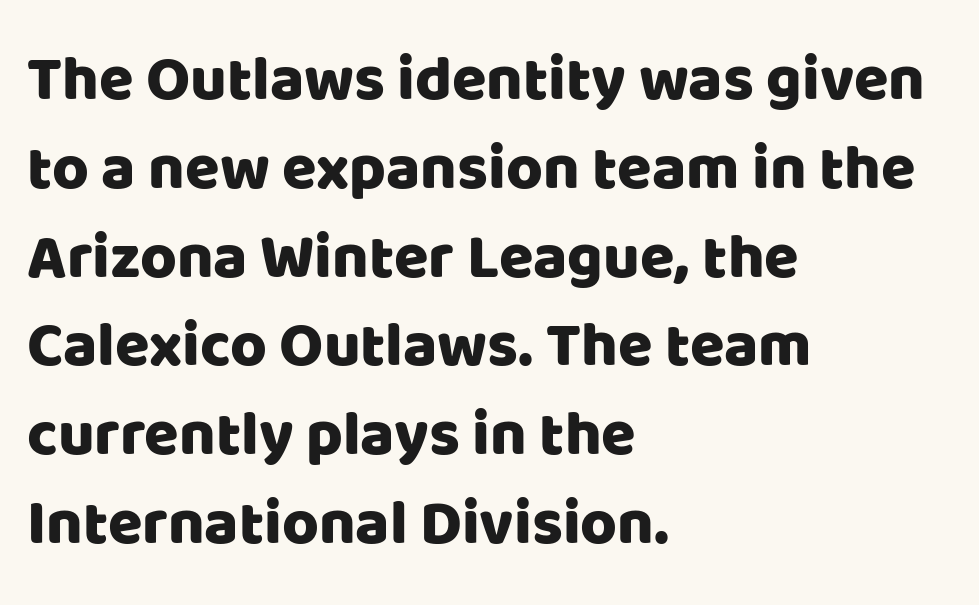
The image shows 63 px sans-serif type, upright; set left-aligned, normal line spacing (1.41x), normal letter spacing, not underlined; low stroke contrast and a large x-height.
